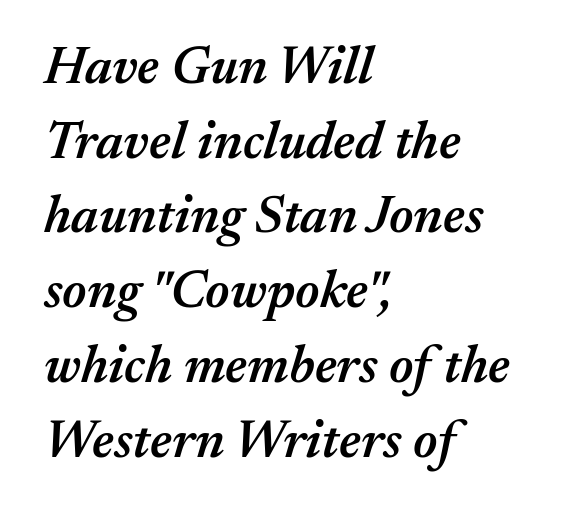
Q: Is the text bold? A: Semi-bold.
Q: Is the text italic (slanted)? A: Yes, it leans right by about 17 degrees.
Q: Is the text underlined? A: No.
Q: How is the paragraph aligned? A: Left-aligned.
Q: Is the spacing between letters normal or unusually wide? A: Normal.
Q: Is the spacing between lines tight, normal or loose? A: Normal.
Q: Width (condensed, normal, or wide)? A: Normal.
Q: Stroke contrast? A: Medium.
Q: x-height? A: Medium.
Q: Monospaced? A: No.
